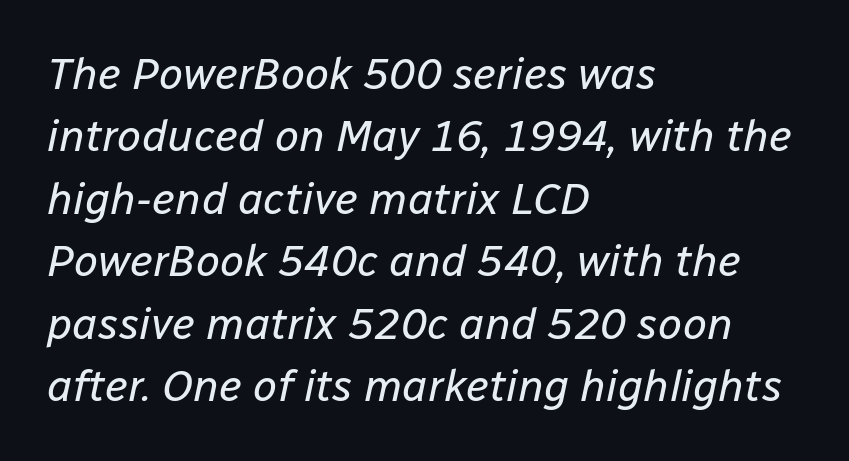
Q: Is the text bold? A: No.
Q: Is the text italic (slanted)? A: Yes, it leans right by about 12 degrees.
Q: Is the text underlined? A: No.
Q: How is the paragraph aligned? A: Left-aligned.
Q: Is the spacing between letters normal or unusually wide? A: Normal.
Q: Is the spacing between lines tight, normal or loose? A: Normal.
Q: Width (condensed, normal, or wide)? A: Normal.
Q: Stroke contrast? A: Low.
Q: x-height? A: Medium.
Q: Monospaced? A: No.
